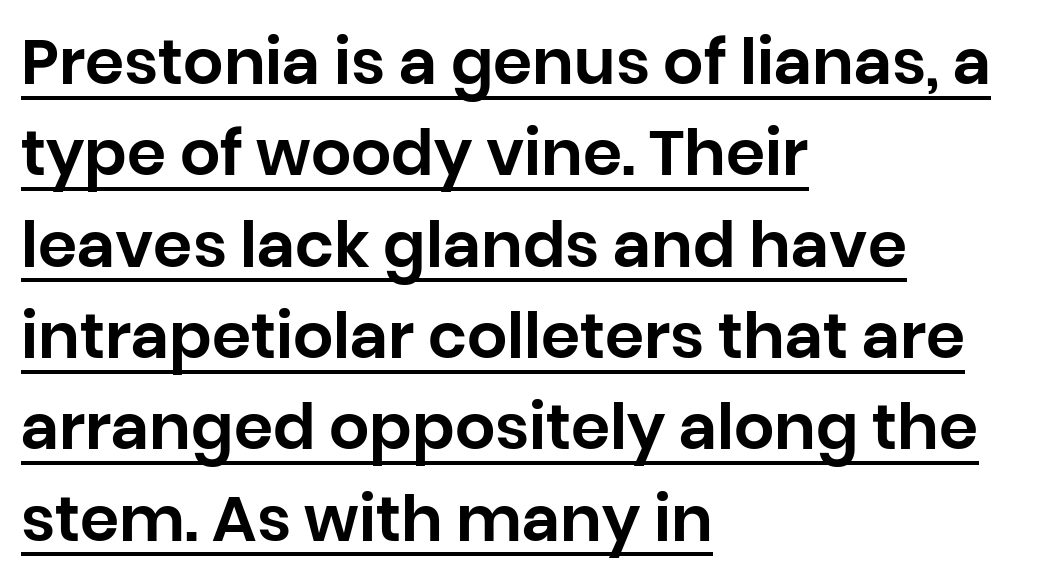
{"serif": "no", "italic": "no", "width": "normal", "stroke_contrast": "low", "x_height": "large", "monospaced": "no", "underline": "yes", "align": "left", "line_spacing": "normal", "line_spacing_ratio": 1.45, "letter_spacing": "normal", "letter_spacing_em": 0.0, "glyph_px": 63}
